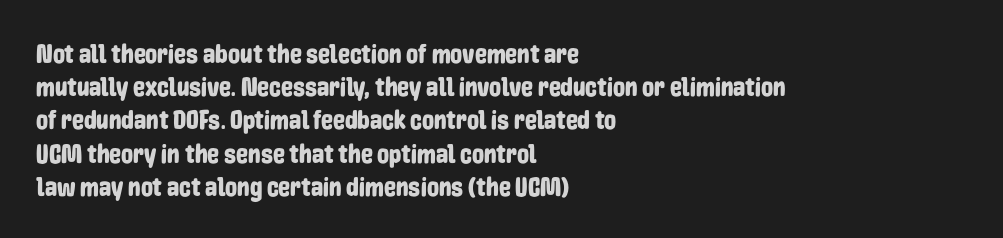
The image shows 27 px text type, upright; set left-aligned, line spacing 1.23x, normal letter spacing, not underlined.
